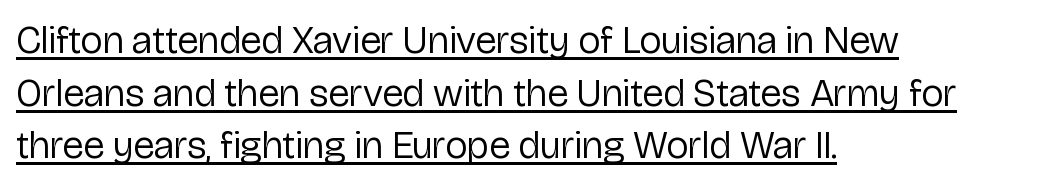
Q: Is the text bold? A: No.
Q: Is the text italic (slanted)? A: No, it is upright.
Q: Is the typeface a serif or a sans-serif typeface? A: Sans-serif.
Q: Is the text underlined? A: Yes.
Q: How is the paragraph aligned? A: Left-aligned.
Q: Is the spacing between letters normal or unusually wide? A: Normal.
Q: Is the spacing between lines tight, normal or loose? A: Normal.
Q: Width (condensed, normal, or wide)? A: Normal.
Q: Stroke contrast? A: Low.
Q: x-height? A: Medium.
Q: Monospaced? A: No.
